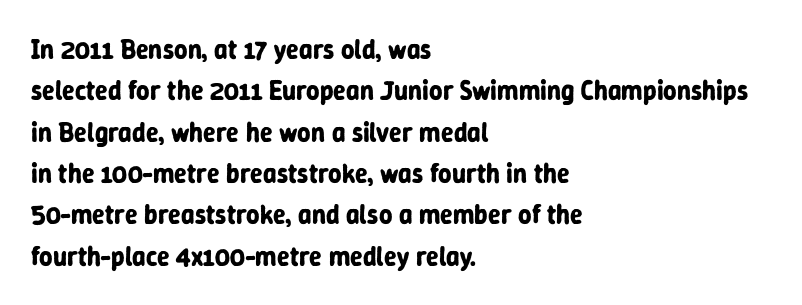
{"italic": "no", "bold": "yes", "underline": "no", "align": "left", "line_spacing": "normal", "line_spacing_ratio": 1.59, "letter_spacing": "normal", "letter_spacing_em": 0.0, "glyph_px": 26}
